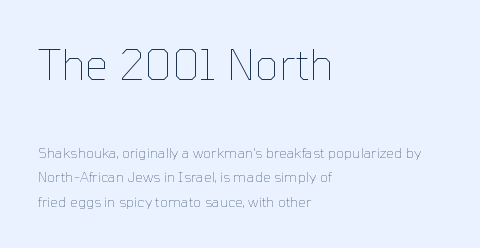
The image shows 42 px thin type, upright; set left-aligned, line spacing 1.73x, normal letter spacing, not underlined; the first (top) block is 3.0x larger; low stroke contrast and a medium x-height.
